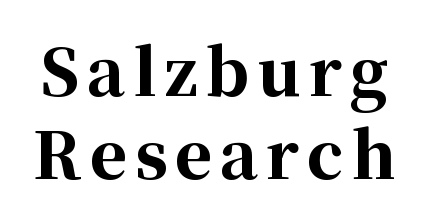
The typesetting leans heavy: a genuine bold. Horizontal bands of white between lines are of average thickness. Is this a sans? No — the strokes have serifs. These lines are rendered in a variable-pitch font. Just letters on the line, the space beneath them empty.
